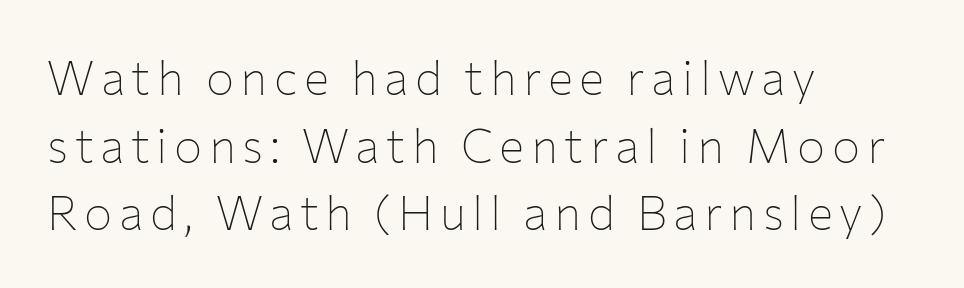
{"serif": "no", "italic": "no", "bold": "no", "weight": "thin", "width": "normal", "stroke_contrast": "low", "x_height": "medium", "monospaced": "no", "underline": "no", "align": "left", "line_spacing": "normal", "line_spacing_ratio": 1.44, "glyph_px": 47}
